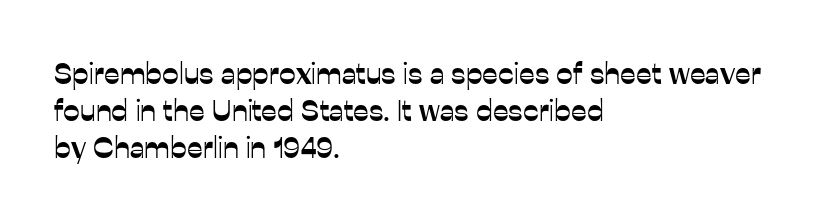
{"serif": "no", "italic": "no", "width": "normal", "stroke_contrast": "low", "x_height": "medium", "monospaced": "no", "underline": "no", "align": "left", "line_spacing_ratio": 1.23, "letter_spacing": "normal", "letter_spacing_em": 0.0, "glyph_px": 30}
